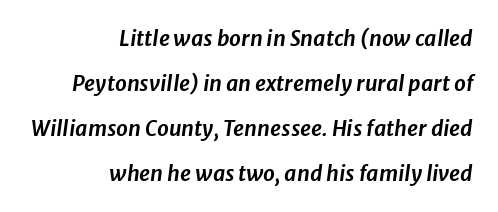
Q: Is the text italic (slanted)? A: Yes, it leans right by about 8 degrees.
Q: Is the text underlined? A: No.
Q: How is the paragraph aligned? A: Right-aligned.
Q: Is the spacing between letters normal or unusually wide? A: Normal.
Q: Is the spacing between lines tight, normal or loose? A: Loose.
